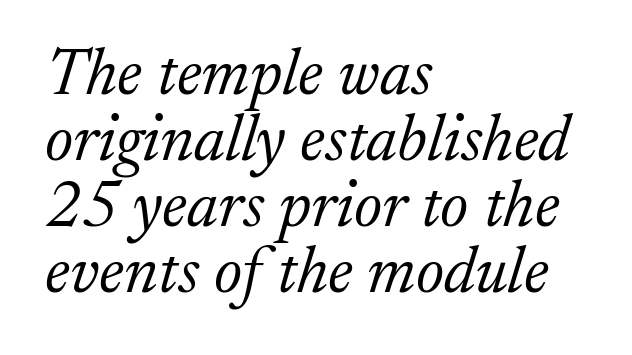
The image shows 66 px light serif type, italic (leaning right); set left-aligned, tight line spacing (1.0x), normal letter spacing, not underlined; low stroke contrast and a medium x-height.
